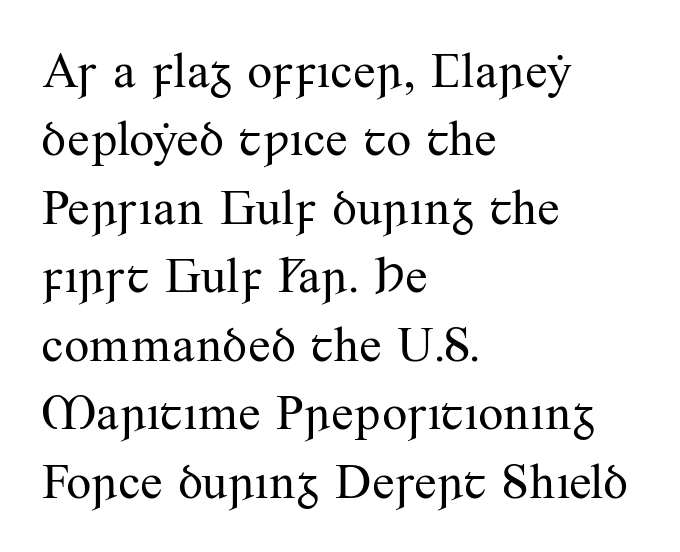
Nobody touched the tracking dial on this one. Are there feet on the stems? There are — it's a serif. Think of a printed novel: that variable character pitch is what you see here. Weight: in the light-to-regular range. Typeset ragged right — the left edge is the straight one. The string is rendered with underlining switched off.
